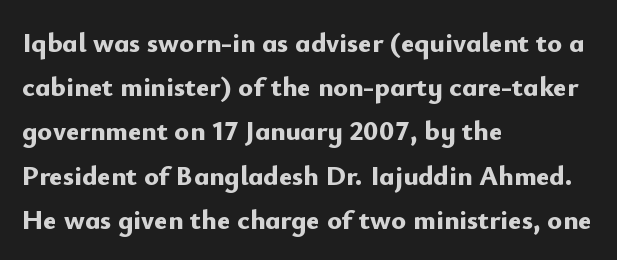
The image shows 28 px bold sans-serif type, upright; set left-aligned, normal line spacing (1.58x), normal letter spacing, not underlined; low stroke contrast and a small x-height.
